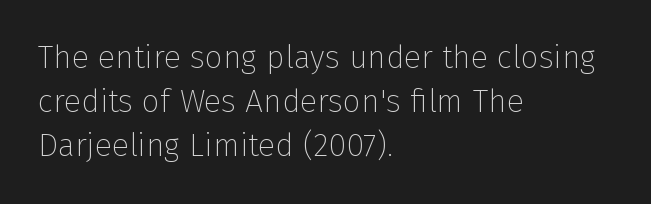
{"serif": "no", "italic": "no", "bold": "no", "weight": "thin", "width": "normal", "stroke_contrast": "low", "x_height": "medium", "monospaced": "no", "underline": "no", "align": "left", "line_spacing": "normal", "line_spacing_ratio": 1.38, "letter_spacing": "normal", "letter_spacing_em": 0.0, "glyph_px": 32}
